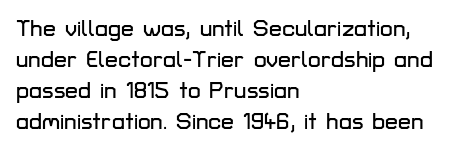
Q: Is the text italic (slanted)? A: No, it is upright.
Q: Is the text underlined? A: No.
Q: How is the paragraph aligned? A: Left-aligned.
Q: Is the spacing between letters normal or unusually wide? A: Normal.
Q: Is the spacing between lines tight, normal or loose? A: Normal.
